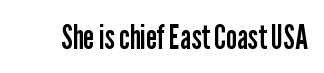
Does the type have serifs? No, each stem ends abruptly. This sample has the flowing, uneven cadence of proportional lettering. Nobody drew a line under any word here. A roman cut, with each character standing at attention.
